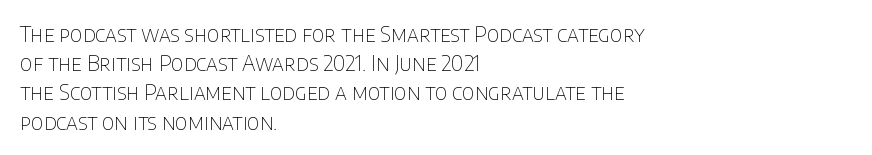
{"italic": "no", "bold": "no", "underline": "no", "align": "left", "line_spacing": "normal", "line_spacing_ratio": 1.39, "letter_spacing": "normal", "letter_spacing_em": 0.0, "glyph_px": 21}
